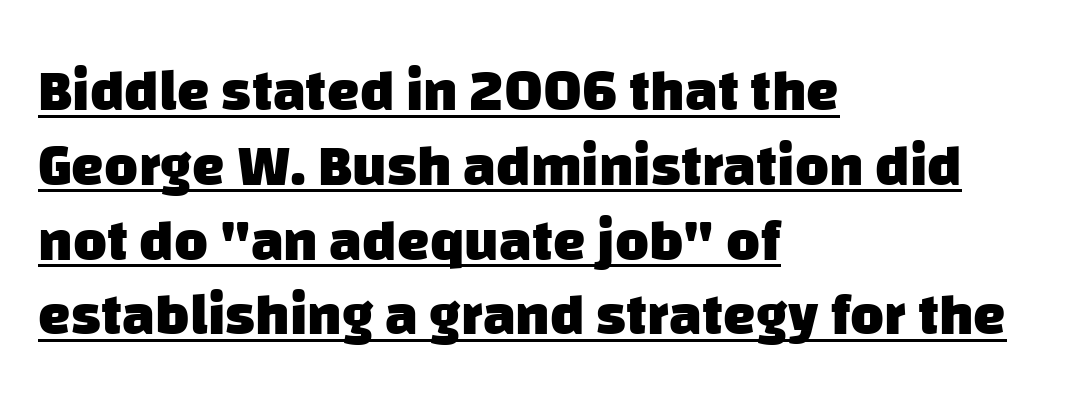
{"serif": "no", "bold": "yes", "weight": "heavy", "width": "normal", "stroke_contrast": "low", "x_height": "large", "monospaced": "no", "underline": "yes", "align": "left", "line_spacing": "normal", "line_spacing_ratio": 1.29, "letter_spacing": "normal", "letter_spacing_em": 0.0, "glyph_px": 58}
